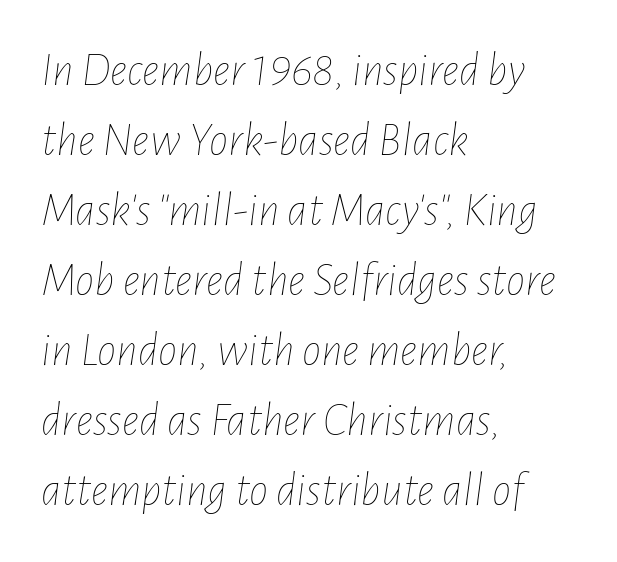
Q: Is the text bold? A: No.
Q: Is the text italic (slanted)? A: Yes, it leans right by about 7 degrees.
Q: Is the text underlined? A: No.
Q: How is the paragraph aligned? A: Left-aligned.
Q: Is the spacing between letters normal or unusually wide? A: Normal.
Q: Is the spacing between lines tight, normal or loose? A: Normal.
Q: Width (condensed, normal, or wide)? A: Condensed.
Q: Stroke contrast? A: Low.
Q: x-height? A: Medium.
Q: Monospaced? A: No.
